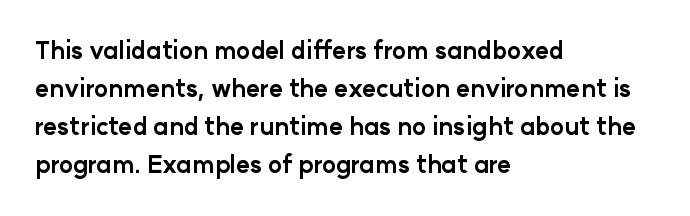
{"italic": "no", "bold": "yes", "underline": "no", "align": "left", "line_spacing": "normal", "line_spacing_ratio": 1.59, "letter_spacing": "normal", "letter_spacing_em": 0.0, "glyph_px": 24}
